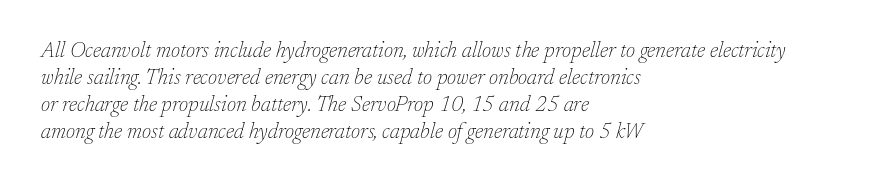
The image shows 21 px text type, italic (leaning right); set left-aligned, normal line spacing (1.29x), normal letter spacing, not underlined.
